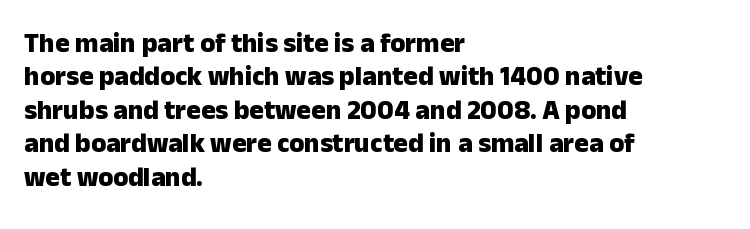
{"italic": "no", "bold": "yes", "underline": "no", "align": "left", "line_spacing_ratio": 1.24, "letter_spacing": "normal", "letter_spacing_em": 0.0, "glyph_px": 27}
